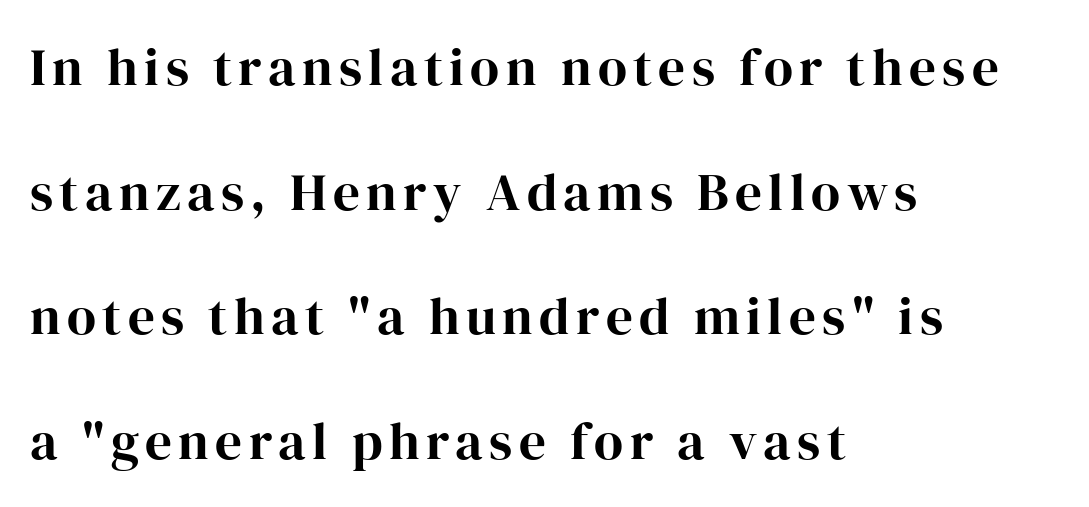
Q: Is the text italic (slanted)? A: No, it is upright.
Q: Is the typeface a serif or a sans-serif typeface? A: Serif.
Q: Is the text underlined? A: No.
Q: How is the paragraph aligned? A: Left-aligned.
Q: Is the spacing between lines tight, normal or loose? A: Loose.
Q: Width (condensed, normal, or wide)? A: Normal.
Q: Stroke contrast? A: High.
Q: x-height? A: Medium.
Q: Monospaced? A: No.
